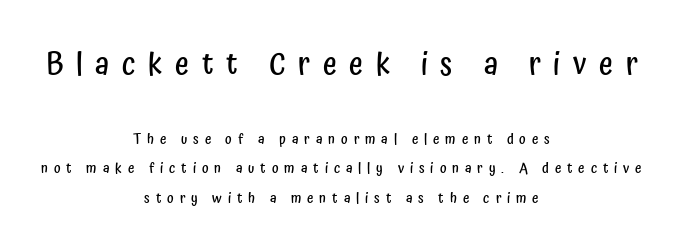
Q: Is the text bold? A: Semi-bold.
Q: Is the text italic (slanted)? A: No, it is upright.
Q: Is the typeface a serif or a sans-serif typeface? A: Sans-serif.
Q: Is the text underlined? A: No.
Q: How is the paragraph aligned? A: Centered.
Q: Is the spacing between letters normal or unusually wide? A: Unusually wide.
Q: Is the spacing between lines tight, normal or loose? A: Loose.
Q: Which block of text is set in a larger size, the first (top) or the second (bottom)? A: The first (top) one.
Q: Width (condensed, normal, or wide)? A: Condensed.
Q: Stroke contrast? A: Low.
Q: x-height? A: Medium.
Q: Monospaced? A: No.
